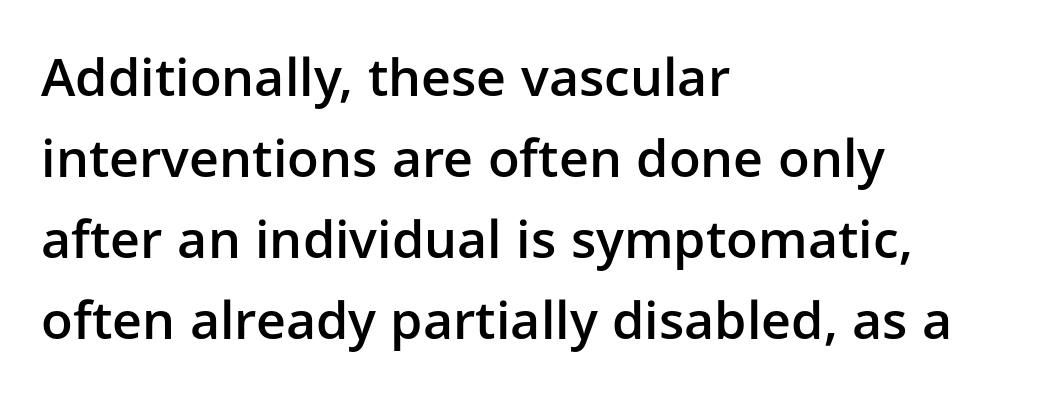
Each letter keeps its own natural width here, so spacing adapts to shape. Normally led — the rows are evenly, conventionally spaced. This is moderately heavy type, rendered in semibold. The letters stand upright; this is a roman face.
